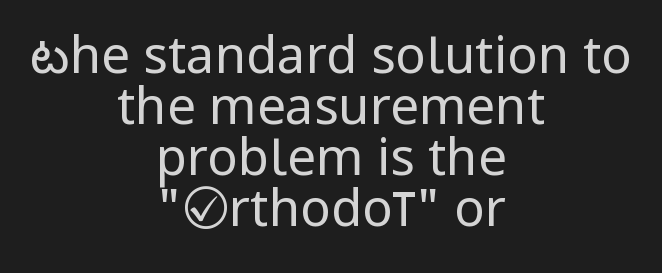
A typesetter would label this face a sans. Compared with a flush-left layout, this one balances lines on the center instead. You can tell it's not italic because the verticals are truly vertical. Stems here are at most as thick as an everyday book face.
